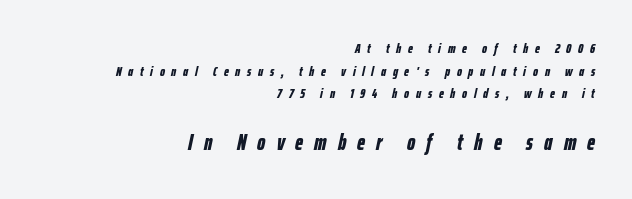
Q: Is the text bold? A: Yes.
Q: Is the text italic (slanted)? A: Yes, it leans right by about 12 degrees.
Q: Is the text underlined? A: No.
Q: How is the paragraph aligned? A: Right-aligned.
Q: Is the spacing between letters normal or unusually wide? A: Unusually wide.
Q: Is the spacing between lines tight, normal or loose? A: Normal.
Q: Which block of text is set in a larger size, the first (top) or the second (bottom)? A: The second (bottom) one.
